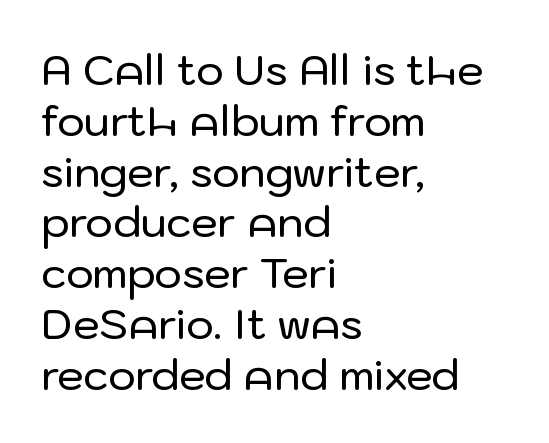
Q: Is the text italic (slanted)? A: No, it is upright.
Q: Is the typeface a serif or a sans-serif typeface? A: Sans-serif.
Q: Is the text underlined? A: No.
Q: How is the paragraph aligned? A: Left-aligned.
Q: Is the spacing between letters normal or unusually wide? A: Normal.
Q: Width (condensed, normal, or wide)? A: Normal.
Q: Stroke contrast? A: Low.
Q: x-height? A: Medium.
Q: Monospaced? A: No.
